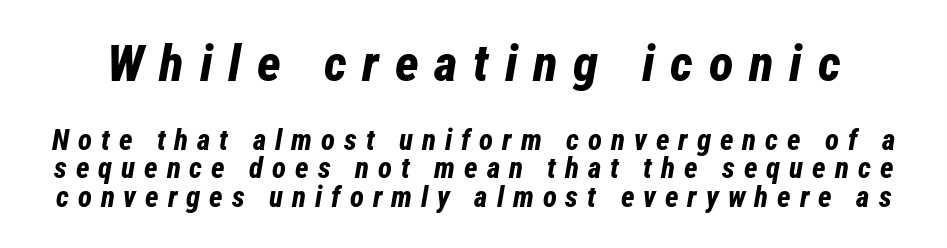
This sample has the flowing, uneven cadence of proportional lettering. Letters rest on an invisible, unmarked baseline. A typesetter would mark this as italic. The designer gave the opening block more size than the closing block. Tracking value appears strongly positive — letters spread wide. Every letter is thick-stroked: bold, no question.
